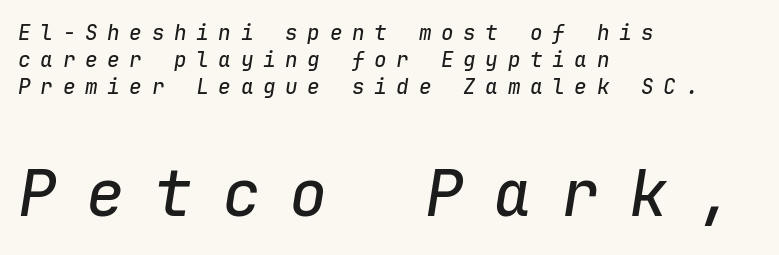
Q: Is the text italic (slanted)? A: Yes, it leans right by about 9 degrees.
Q: Is the text underlined? A: No.
Q: How is the paragraph aligned? A: Left-aligned.
Q: Is the spacing between letters normal or unusually wide? A: Unusually wide.
Q: Is the spacing between lines tight, normal or loose? A: Normal.
Q: Which block of text is set in a larger size, the first (top) or the second (bottom)? A: The second (bottom) one.
Q: Width (condensed, normal, or wide)? A: Normal.
Q: Stroke contrast? A: Low.
Q: x-height? A: Medium.
Q: Monospaced? A: Yes.
